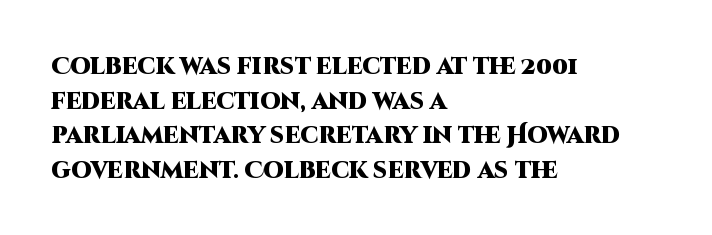
The image shows 23 px bold type, upright; set left-aligned, normal line spacing (1.51x), normal letter spacing, not underlined.
